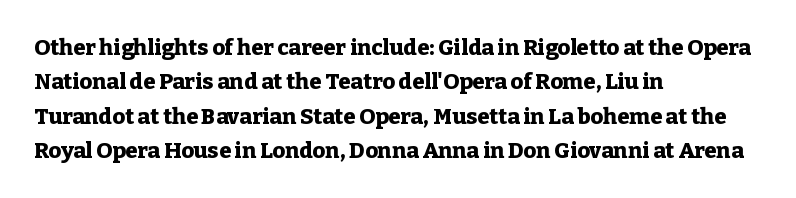
{"italic": "no", "bold": "yes", "underline": "no", "align": "left", "line_spacing": "normal", "line_spacing_ratio": 1.56, "letter_spacing": "normal", "letter_spacing_em": 0.0, "glyph_px": 22}
